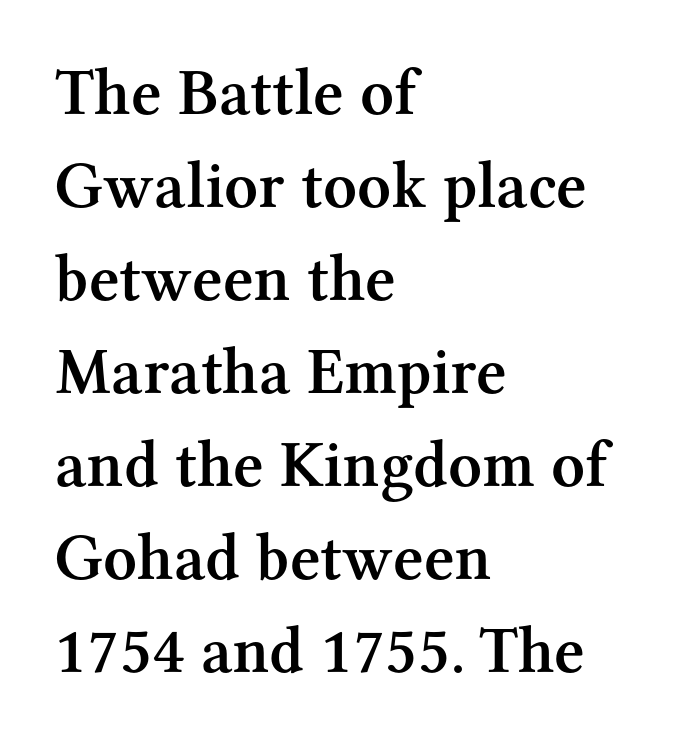
The image shows 66 px semibold serif type, upright; set left-aligned, normal line spacing (1.41x), normal letter spacing, not underlined; medium stroke contrast and a medium x-height.
